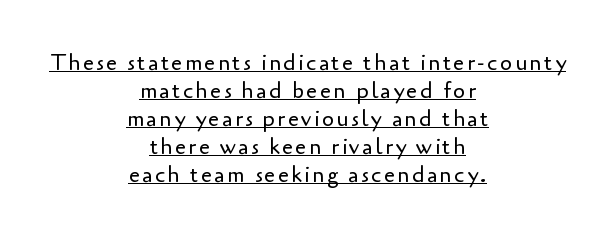
Unbolded letterforms with no extra heft. Does a line run under the words? Yes, clearly. Leading: standard. Rendered with straight, roman letterforms. Teacher's note: observe the equal gaps on both sides — that is centered alignment.
